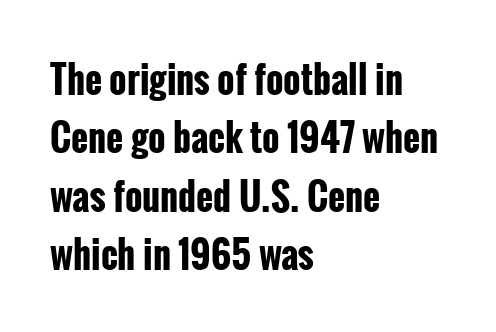
Q: Is the text bold? A: Yes.
Q: Is the text italic (slanted)? A: No, it is upright.
Q: Is the typeface a serif or a sans-serif typeface? A: Sans-serif.
Q: Is the text underlined? A: No.
Q: How is the paragraph aligned? A: Left-aligned.
Q: Is the spacing between letters normal or unusually wide? A: Normal.
Q: Is the spacing between lines tight, normal or loose? A: Normal.
Q: Width (condensed, normal, or wide)? A: Condensed.
Q: Stroke contrast? A: Low.
Q: x-height? A: Medium.
Q: Monospaced? A: No.
